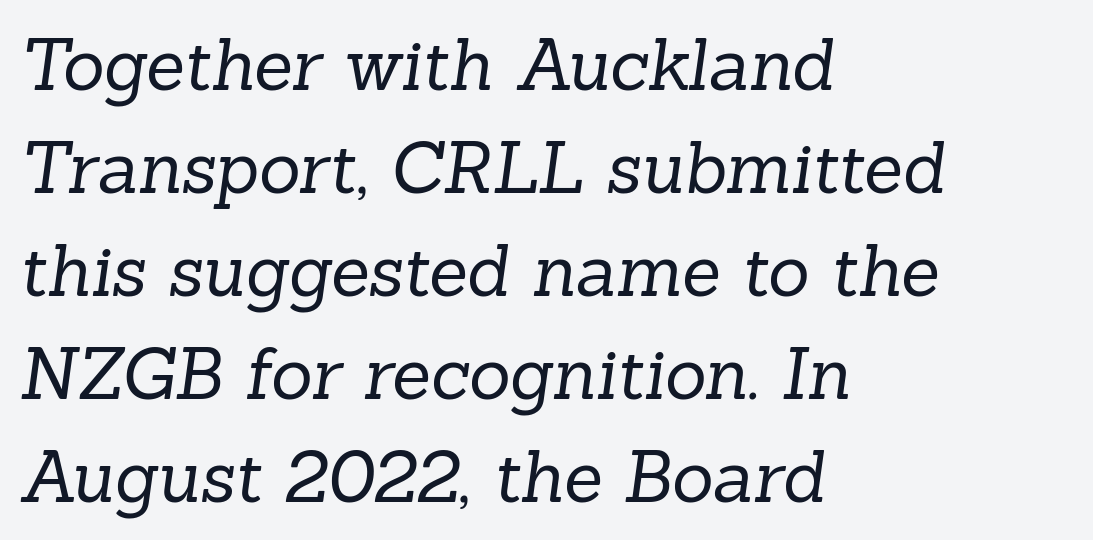
Yep, those are serifs on the letters. In terms of letterspacing, this is plain default setting. This is not heavy type; no bold has been used. The designer left line spacing at the default. Looks like regular typesetting: each glyph gets only the width it needs.
